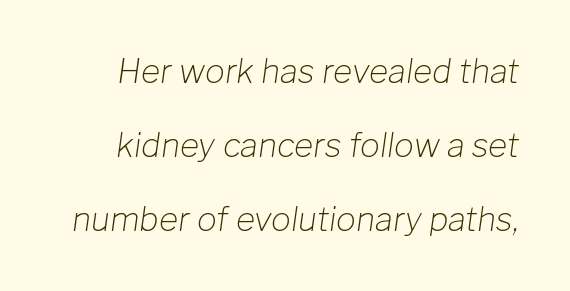
Q: Is the text bold? A: No.
Q: Is the text italic (slanted)? A: Yes, it leans right by about 8 degrees.
Q: Is the text underlined? A: No.
Q: Is the spacing between letters normal or unusually wide? A: Normal.
Q: Is the spacing between lines tight, normal or loose? A: Loose.
Q: Width (condensed, normal, or wide)? A: Normal.
Q: Stroke contrast? A: Low.
Q: x-height? A: Medium.
Q: Monospaced? A: No.
